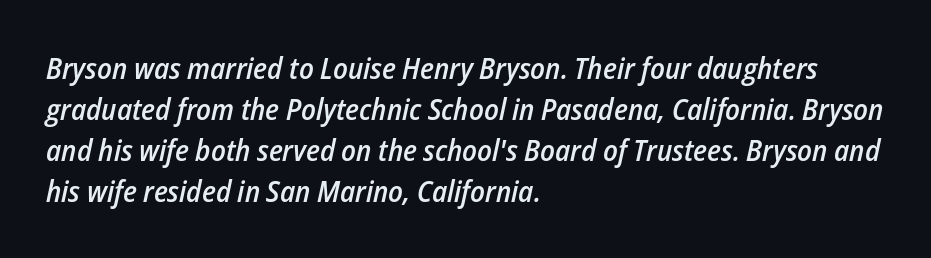
Tall strokes in this sample are angled rather than plumb. Here the glyphs are tracked normally, forming tight word shapes. A fair bit of extra ink — the face is semibold, not bold. Proportional: the letters do not fall into vertical columns. A typesetter would call this leading conventional body-copy spacing. Horizontally, the lines are justified to the leading edge only.
